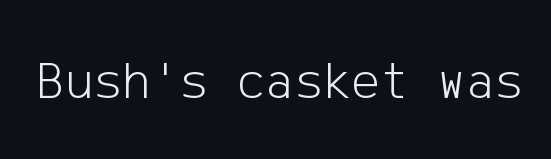
What stands out about the letter spacing? Nothing — it is the standard amount. Do the letters lean? They stand straight. Descenders are the only things crossing below the line. You can tell from the bare stems that sans-serif type was used. Unbolded letterforms with no extra heft.
